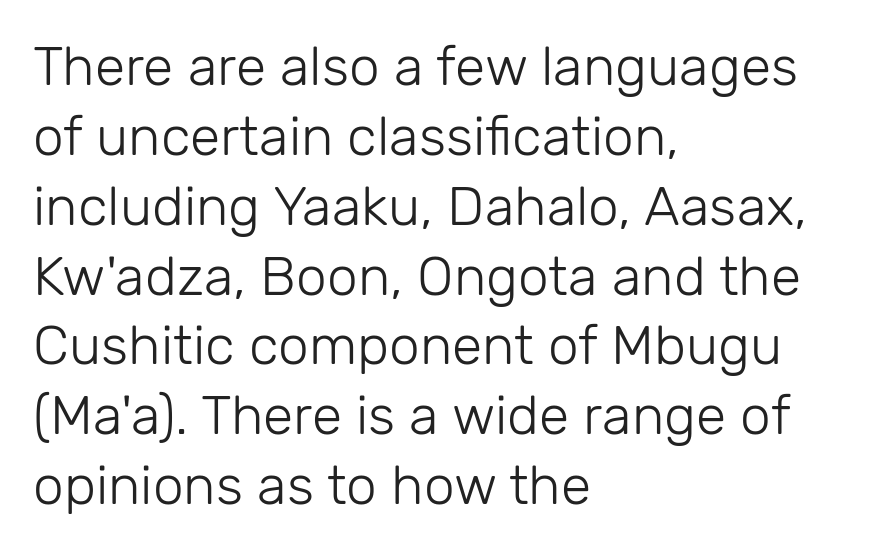
Q: Is the text bold? A: No.
Q: Is the text italic (slanted)? A: No, it is upright.
Q: Is the typeface a serif or a sans-serif typeface? A: Sans-serif.
Q: Is the text underlined? A: No.
Q: How is the paragraph aligned? A: Left-aligned.
Q: Is the spacing between letters normal or unusually wide? A: Normal.
Q: Is the spacing between lines tight, normal or loose? A: Normal.
Q: Width (condensed, normal, or wide)? A: Normal.
Q: Stroke contrast? A: Low.
Q: x-height? A: Medium.
Q: Monospaced? A: No.
